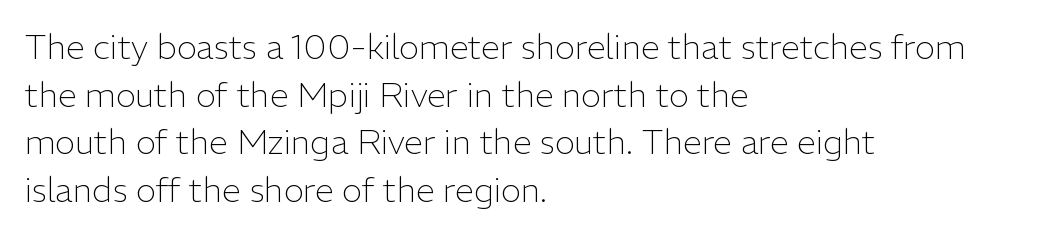
This sample uses plain, unmodified letter spacing. Regular leading. The lettering stays uniformly vertical, giving the passage a roman look. Is this a heavy cut? Hardly; it is regular or lighter. Each line starts at the same left margin while the right side varies.
